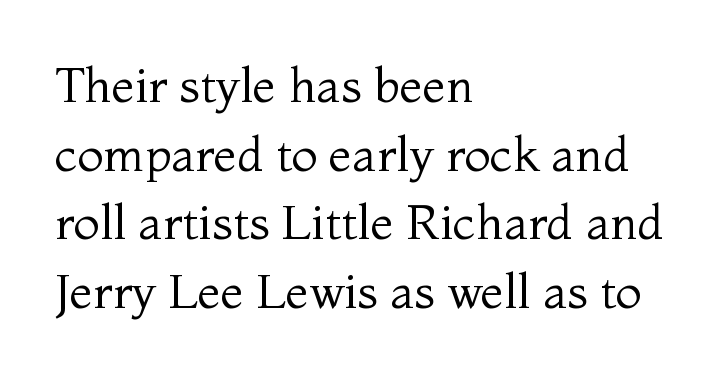
Q: Is the text bold? A: No.
Q: Is the text italic (slanted)? A: No, it is upright.
Q: Is the typeface a serif or a sans-serif typeface? A: Serif.
Q: Is the text underlined? A: No.
Q: How is the paragraph aligned? A: Left-aligned.
Q: Is the spacing between letters normal or unusually wide? A: Normal.
Q: Is the spacing between lines tight, normal or loose? A: Normal.
Q: Width (condensed, normal, or wide)? A: Normal.
Q: Stroke contrast? A: Medium.
Q: x-height? A: Medium.
Q: Monospaced? A: No.
